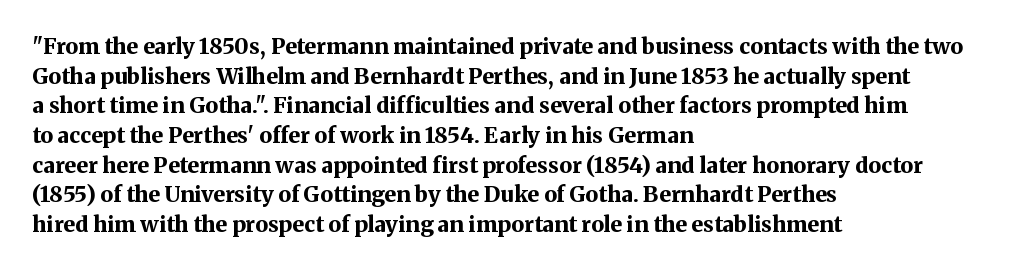
Caption: standard tracking, unaltered. Bold? Absolutely — the strokes are thick and heavy. Where is the straight margin? On the left. The line-height multiplier appears to be the usual default. Underlining? Definitely not there. Upright lettering throughout.
